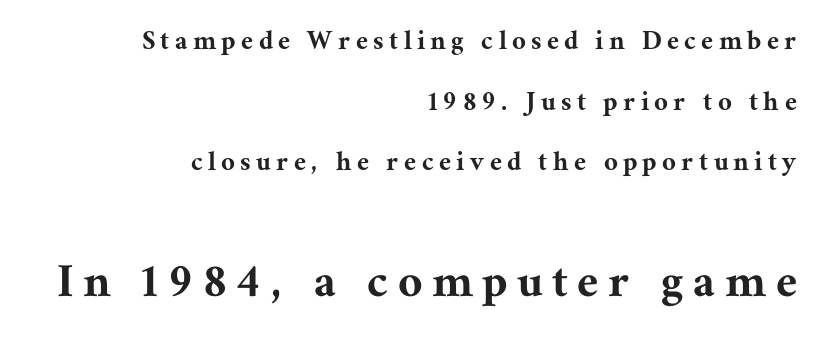
The image shows 53 px serif type, upright; set right-aligned, loose line spacing (2.02x), unusually wide letter spacing (+0.2 em), not underlined; the second (bottom) block is 1.77x larger; medium stroke contrast and a medium x-height.
